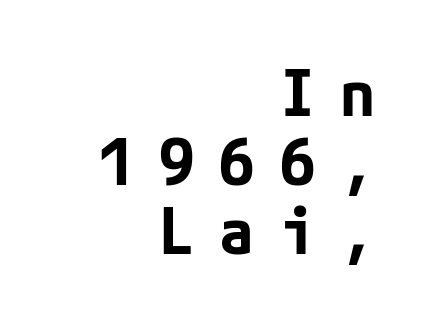
Q: Is the text bold? A: Yes.
Q: Is the text italic (slanted)? A: No, it is upright.
Q: Is the typeface a serif or a sans-serif typeface? A: Sans-serif.
Q: Is the text underlined? A: No.
Q: How is the paragraph aligned? A: Right-aligned.
Q: Is the spacing between letters normal or unusually wide? A: Unusually wide.
Q: Is the spacing between lines tight, normal or loose? A: Tight.
Q: Width (condensed, normal, or wide)? A: Normal.
Q: Stroke contrast? A: Low.
Q: x-height? A: Medium.
